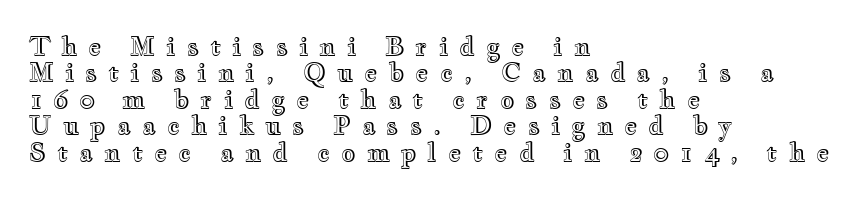
The image shows 25 px text type, upright; set left-aligned, tight line spacing (1.06x), unusually wide letter spacing (+0.44 em), not underlined.
